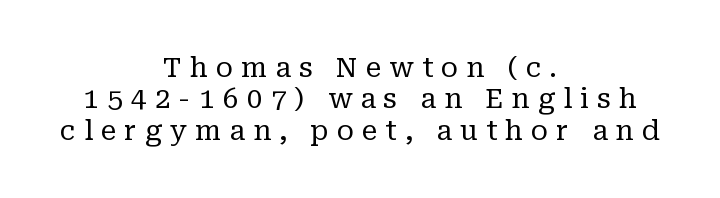
{"serif": "yes", "italic": "no", "bold": "no", "weight": "regular", "width": "normal", "stroke_contrast": "low", "x_height": "medium", "monospaced": "no", "underline": "no", "align": "center", "line_spacing": "tight", "line_spacing_ratio": 1.12, "letter_spacing": "wide", "letter_spacing_em": 0.29, "glyph_px": 28}
